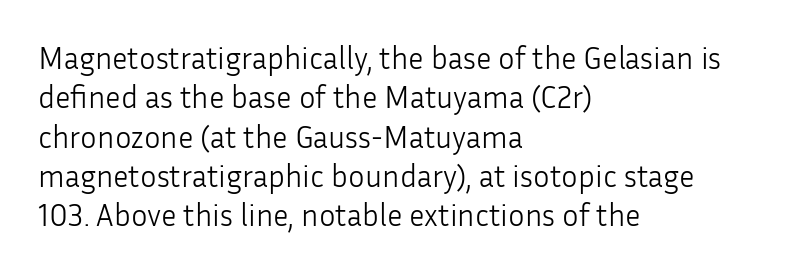
Q: Is the text bold? A: No.
Q: Is the text italic (slanted)? A: No, it is upright.
Q: Is the typeface a serif or a sans-serif typeface? A: Sans-serif.
Q: Is the text underlined? A: No.
Q: How is the paragraph aligned? A: Left-aligned.
Q: Is the spacing between letters normal or unusually wide? A: Normal.
Q: Is the spacing between lines tight, normal or loose? A: Normal.
Q: Width (condensed, normal, or wide)? A: Normal.
Q: Stroke contrast? A: Low.
Q: x-height? A: Medium.
Q: Monospaced? A: No.
